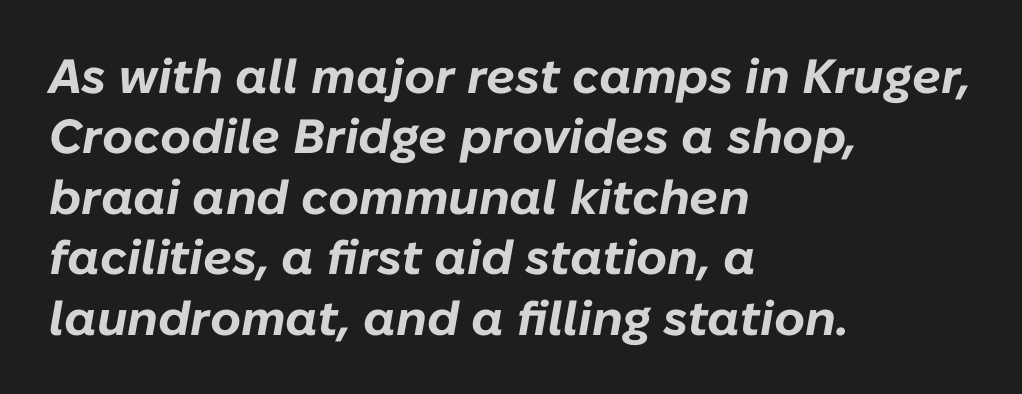
Q: Is the text bold? A: Yes.
Q: Is the text italic (slanted)? A: Yes, it leans right by about 10 degrees.
Q: Is the text underlined? A: No.
Q: How is the paragraph aligned? A: Left-aligned.
Q: Is the spacing between letters normal or unusually wide? A: Normal.
Q: Is the spacing between lines tight, normal or loose? A: Normal.
Q: Width (condensed, normal, or wide)? A: Normal.
Q: Stroke contrast? A: Low.
Q: x-height? A: Medium.
Q: Monospaced? A: No.
